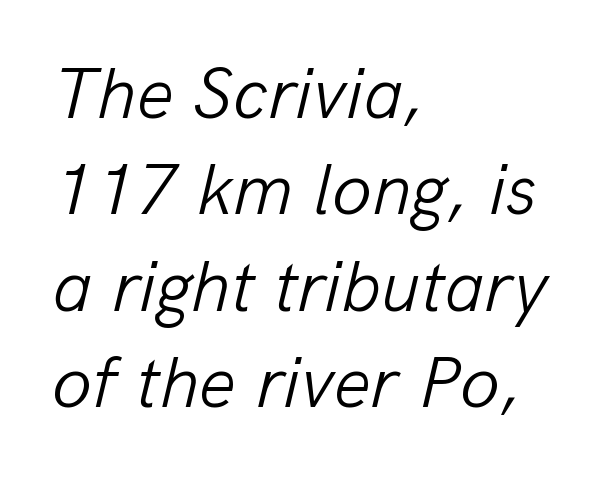
Baseline-to-baseline distance is the conventional proportion of letter height. Left-aligned paragraph, ragged on the right. Caption: standard tracking, unaltered. Words float on clear page, feet unadorned.
